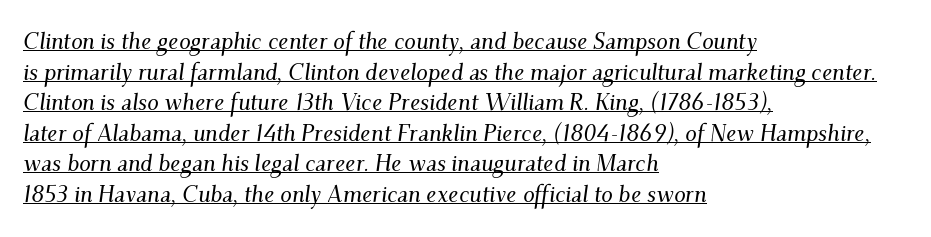
Slanted lettering throughout. Notice how a bar underscores the lettering throughout. Short note: letters normally spaced. The vertical gap from one line to the next is medium.
